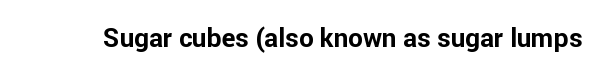
{"italic": "no", "bold": "yes", "underline": "no", "letter_spacing": "normal", "letter_spacing_em": 0.0, "glyph_px": 26}
